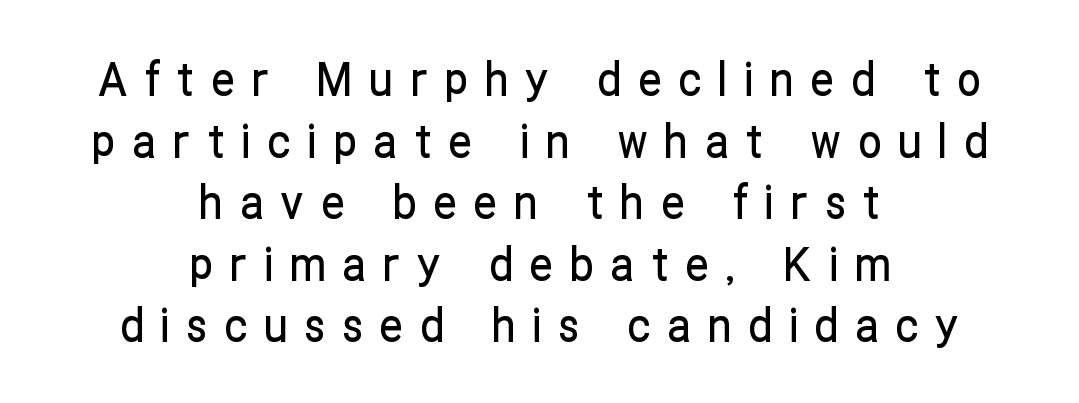
Q: Is the text italic (slanted)? A: No, it is upright.
Q: Is the typeface a serif or a sans-serif typeface? A: Sans-serif.
Q: Is the text underlined? A: No.
Q: How is the paragraph aligned? A: Centered.
Q: Is the spacing between letters normal or unusually wide? A: Unusually wide.
Q: Is the spacing between lines tight, normal or loose? A: Normal.
Q: Width (condensed, normal, or wide)? A: Condensed.
Q: Stroke contrast? A: Low.
Q: x-height? A: Medium.
Q: Monospaced? A: No.
